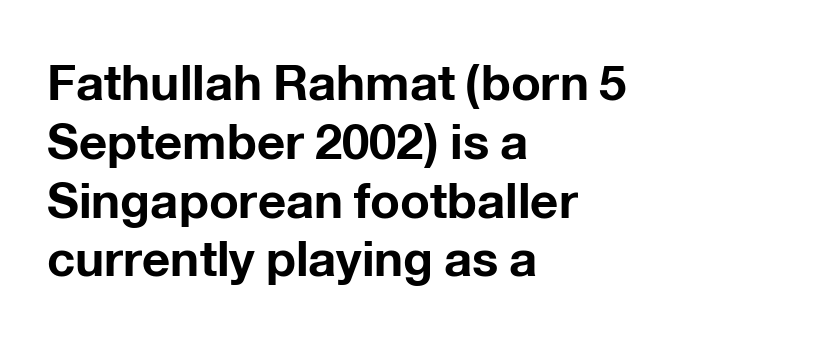
{"serif": "no", "italic": "no", "bold": "yes", "weight": "bold", "width": "normal", "stroke_contrast": "low", "x_height": "medium", "monospaced": "no", "underline": "no", "align": "left", "line_spacing_ratio": 1.2, "letter_spacing": "normal", "letter_spacing_em": 0.0, "glyph_px": 49}
